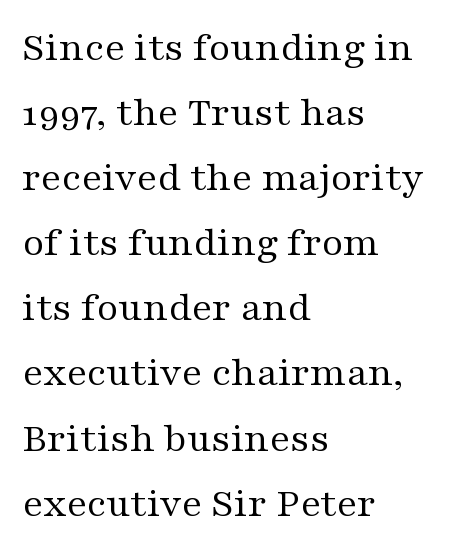
Q: Is the text bold? A: No.
Q: Is the text italic (slanted)? A: No, it is upright.
Q: Is the typeface a serif or a sans-serif typeface? A: Serif.
Q: Is the text underlined? A: No.
Q: How is the paragraph aligned? A: Left-aligned.
Q: Is the spacing between letters normal or unusually wide? A: Normal.
Q: Is the spacing between lines tight, normal or loose? A: Normal.
Q: Width (condensed, normal, or wide)? A: Wide.
Q: Stroke contrast? A: Medium.
Q: x-height? A: Medium.
Q: Monospaced? A: No.
